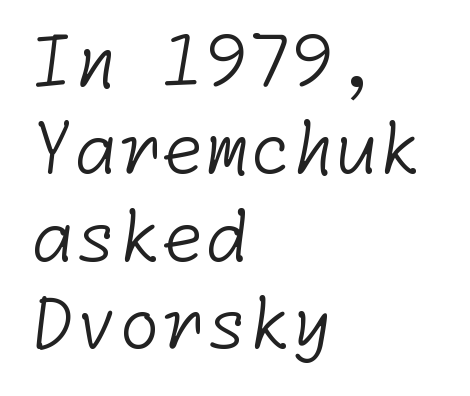
The image shows 70 px light sans-serif type; set left-aligned, normal line spacing (1.25x), normal letter spacing, not underlined; low stroke contrast and a medium x-height.
